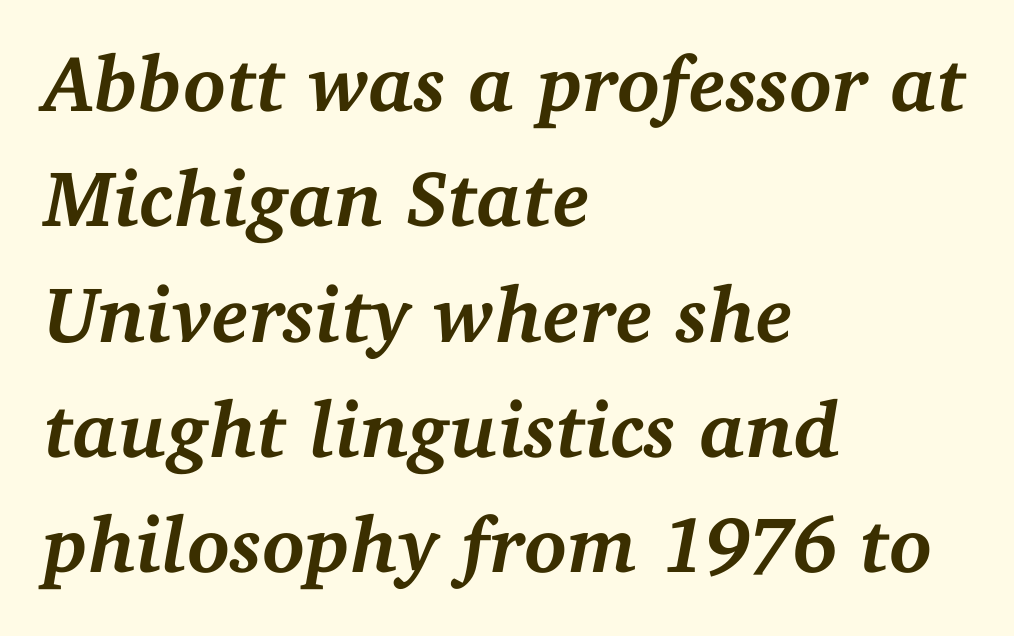
Where is the straight margin? On the left. Type style note: has serifs. Leading matches the norm, producing a regular column. The glyphs look as if they've been sheared to an angle. Caption: standard tracking, unaltered. Glance below the letters and you will spot only blank space.
